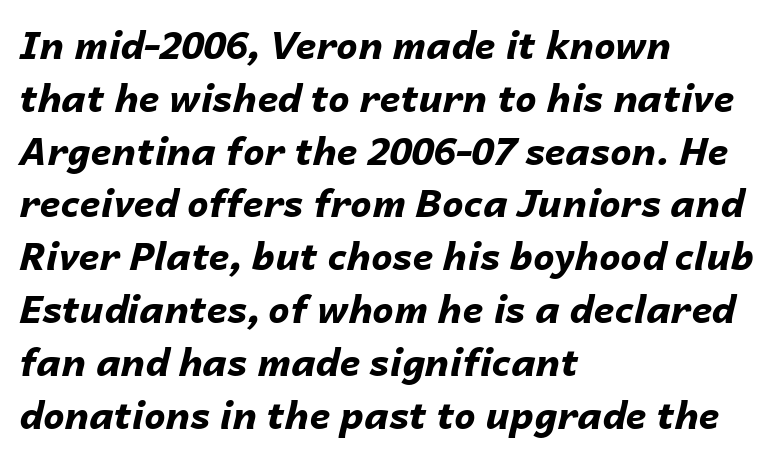
{"italic": "yes", "lean": "right", "slant_degrees": 14, "bold": "yes", "weight": "bold", "width": "normal", "stroke_contrast": "low", "x_height": "medium", "monospaced": "no", "underline": "no", "align": "left", "line_spacing": "normal", "line_spacing_ratio": 1.39, "letter_spacing": "normal", "letter_spacing_em": 0.0, "glyph_px": 38}
